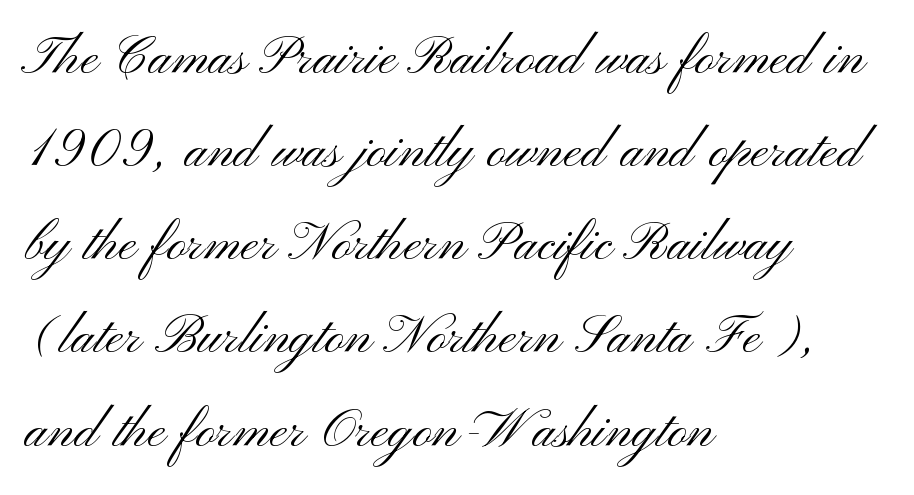
The letterforms sit shoulder to shoulder at normal distance. Ink coverage per letter is moderate at most. Interline gaps are of average width in this sample. The zone under the glyphs is completely vacant. Unlike a traditional serif, this face leaves its strokes unadorned.
